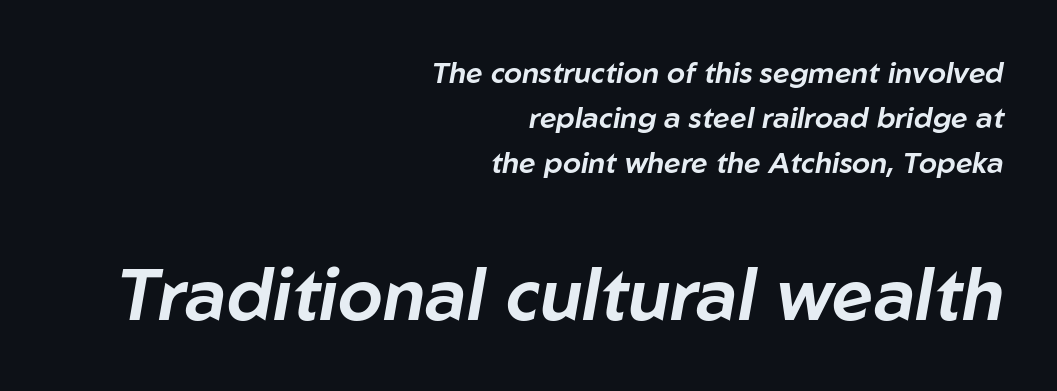
One glance says typical: line gaps are just what's usual. This sample is right-justified, so line beginnings fall wherever the words allow. Anything drawn beneath the words? Only blank space. The text carries the slant typical of an italic or oblique font.
